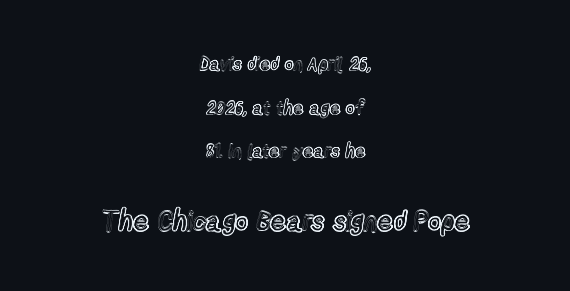
{"width": "condensed", "x_height": "medium", "monospaced": "no", "underline": "no", "align": "center", "line_spacing": "loose", "line_spacing_ratio": 2.3, "letter_spacing": "normal", "letter_spacing_em": 0.0, "larger_block": "second", "size_ratio": 1.47, "glyph_px": 28}
